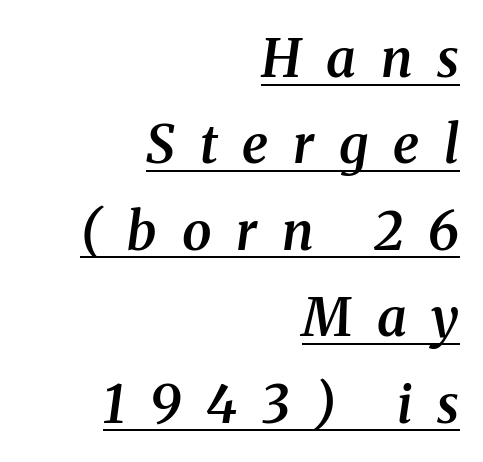
You can tell it's italic because the verticals aren't actually vertical. Stroke terminals: seriffed. The typesetter has applied underlining to the passage shown. The block of text has a typical density, with ordinary space between rows.
